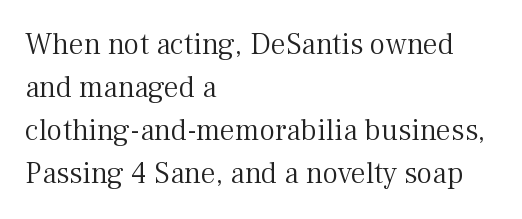
{"serif": "yes", "italic": "no", "bold": "no", "weight": "light", "width": "normal", "stroke_contrast": "medium", "x_height": "medium", "monospaced": "no", "underline": "no", "align": "left", "line_spacing": "normal", "line_spacing_ratio": 1.43, "letter_spacing": "normal", "letter_spacing_em": 0.0, "glyph_px": 30}
